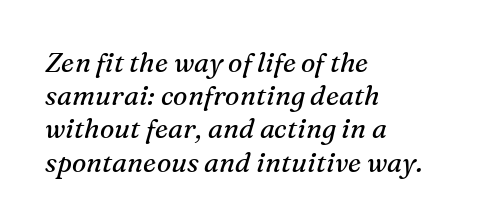
Just letters on the line, the space beneath them empty. Weight: in the light-to-regular range. Honestly, the letter spacing is just normal — you wouldn't notice it. Does the copy run flush right? No — it runs flush left.
